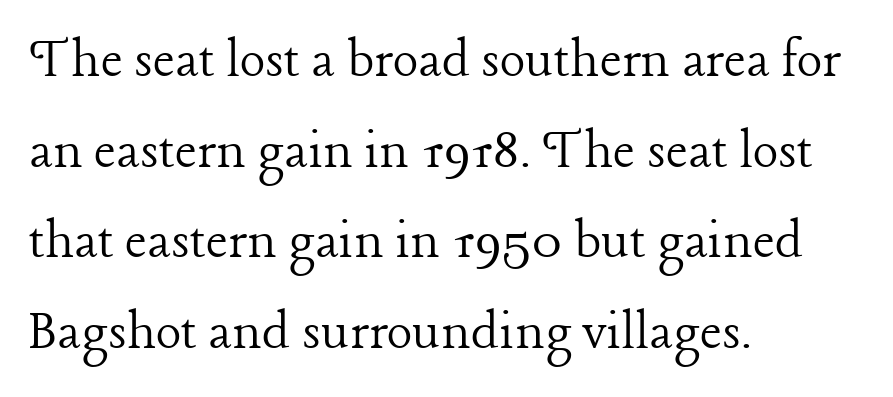
Does the copy run flush right? No — it runs flush left. The string is rendered with underlining switched off. You can tell it's not italic because the verticals are truly vertical. The designer went with a serif here, giving each stem small feet.
